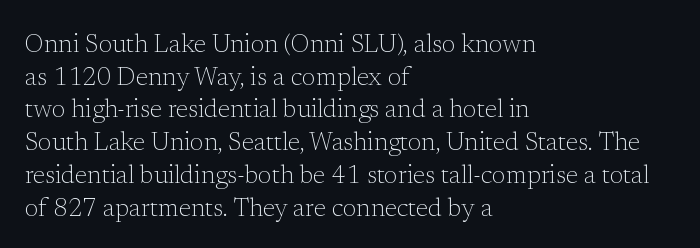
Q: Is the text bold? A: No.
Q: Is the text italic (slanted)? A: No, it is upright.
Q: Is the text underlined? A: No.
Q: How is the paragraph aligned? A: Left-aligned.
Q: Is the spacing between letters normal or unusually wide? A: Normal.
Q: Is the spacing between lines tight, normal or loose? A: Normal.
